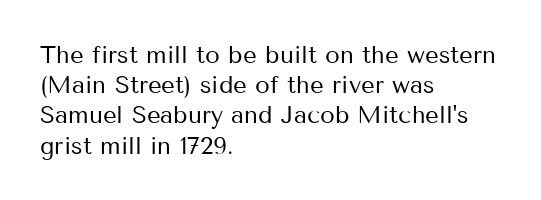
The image shows 24 px text type, upright; set left-aligned, normal line spacing (1.26x), normal letter spacing, not underlined.
